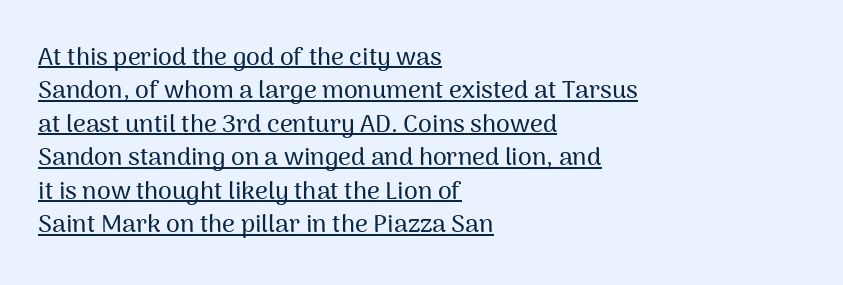
{"italic": "no", "underline": "yes", "align": "left", "line_spacing": "normal", "line_spacing_ratio": 1.34, "letter_spacing": "normal", "letter_spacing_em": 0.0, "glyph_px": 25}
